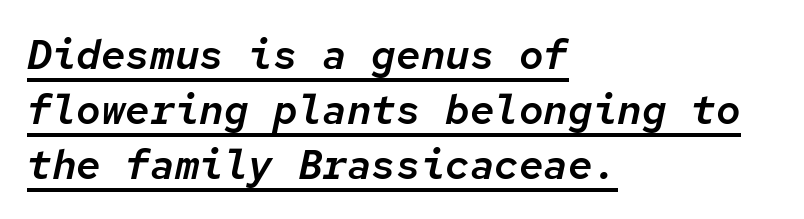
The letters sit at their default tracking, neither squeezed nor spread. Is the block centered? No — it sits flush against the left margin. The passage shown is typed in a monospace face where columns stay perfectly aligned. The passage shown is underscored from start to finish. Tall strokes in this sample are angled rather than plumb.
